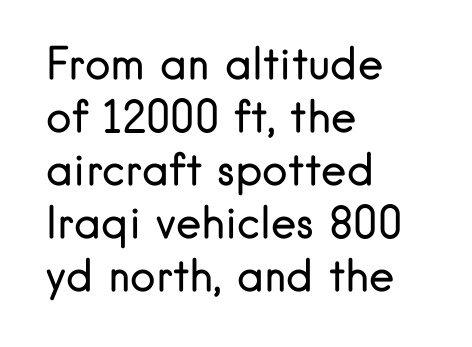
{"serif": "no", "italic": "no", "bold": "no", "weight": "regular", "width": "normal", "stroke_contrast": "low", "x_height": "small", "monospaced": "no", "underline": "no", "align": "left", "line_spacing_ratio": 1.23, "letter_spacing": "normal", "letter_spacing_em": 0.0, "glyph_px": 43}
